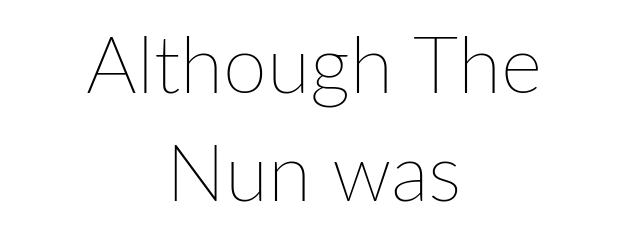
Is the type heavy? It reads as light-to-regular instead. The type sits square on the baseline with zero lean. In terms of letterspacing, this is plain default setting. Summary of vertical rhythm: regular, with standard interline spacing. Each row of text sits above clean, open space.
